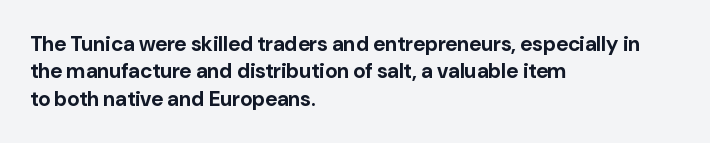
The rendering anchors every line to the left-hand side. This is the regular roman posture of the typeface. A normal amount of white space separates one row of letters from the next. The face used here is rendered with its standard letterfit. A clean baseline with only descenders dipping below it. The sample has been set heavy, in full bold.
